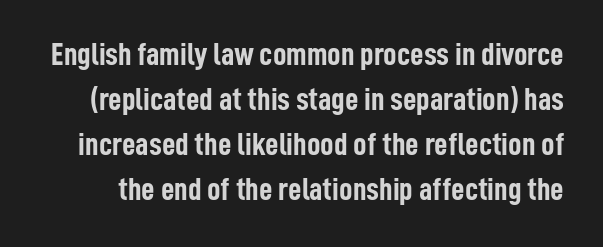
Q: Is the text bold? A: Yes.
Q: Is the text italic (slanted)? A: No, it is upright.
Q: Is the typeface a serif or a sans-serif typeface? A: Sans-serif.
Q: Is the text underlined? A: No.
Q: Is the spacing between letters normal or unusually wide? A: Normal.
Q: Is the spacing between lines tight, normal or loose? A: Normal.
Q: Width (condensed, normal, or wide)? A: Condensed.
Q: Stroke contrast? A: Low.
Q: x-height? A: Medium.
Q: Monospaced? A: No.
